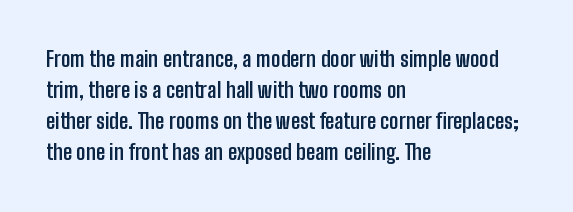
Q: Is the text bold? A: Yes.
Q: Is the text italic (slanted)? A: No, it is upright.
Q: Is the text underlined? A: No.
Q: How is the paragraph aligned? A: Left-aligned.
Q: Is the spacing between letters normal or unusually wide? A: Normal.
Q: Is the spacing between lines tight, normal or loose? A: Normal.
